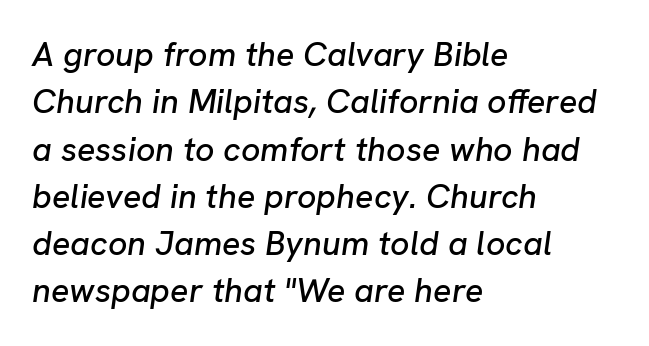
Is this a fixed-width face? No — the glyphs have proportional, varying widths. Nothing unusual about the tracking: characters are spaced as the font intends. These lines sit exactly where default settings would place them. Observe the lean: these are italic letterforms.
